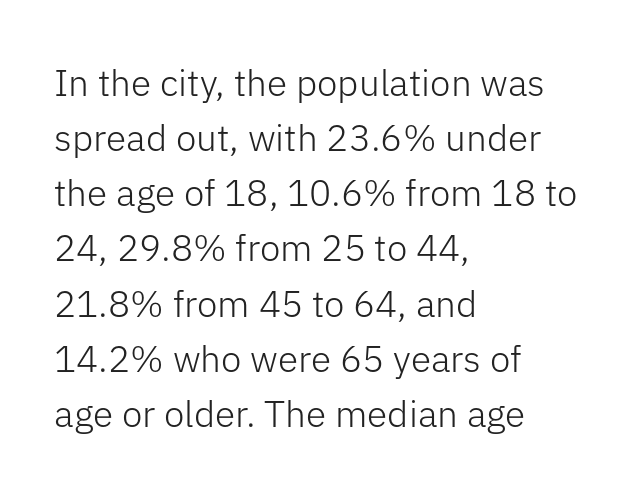
If you drew a ruler down the left edge, every line would touch it. Tracking here is standard; glyphs follow each other at the usual distance. Is there any slant? The stems are plumb. If you measured baseline to baseline, you'd find a middling distance.
